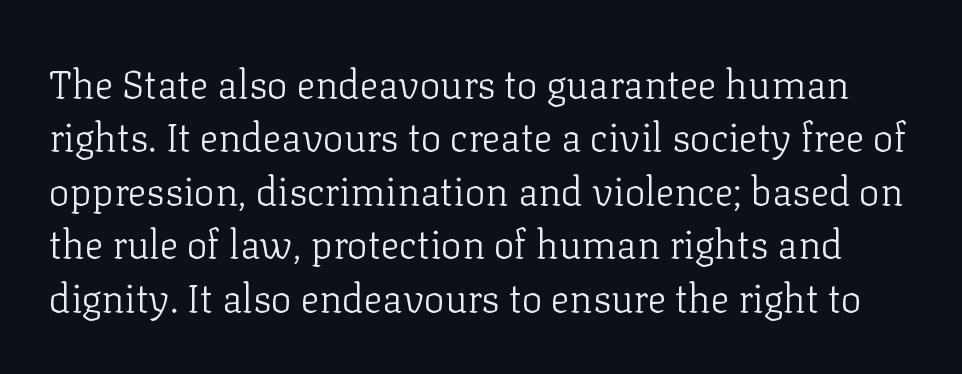
Q: Is the text bold? A: No.
Q: Is the text italic (slanted)? A: No, it is upright.
Q: Is the typeface a serif or a sans-serif typeface? A: Serif.
Q: Is the text underlined? A: No.
Q: Is the spacing between letters normal or unusually wide? A: Normal.
Q: Is the spacing between lines tight, normal or loose? A: Normal.
Q: Width (condensed, normal, or wide)? A: Normal.
Q: Stroke contrast? A: Low.
Q: x-height? A: Medium.
Q: Monospaced? A: No.
